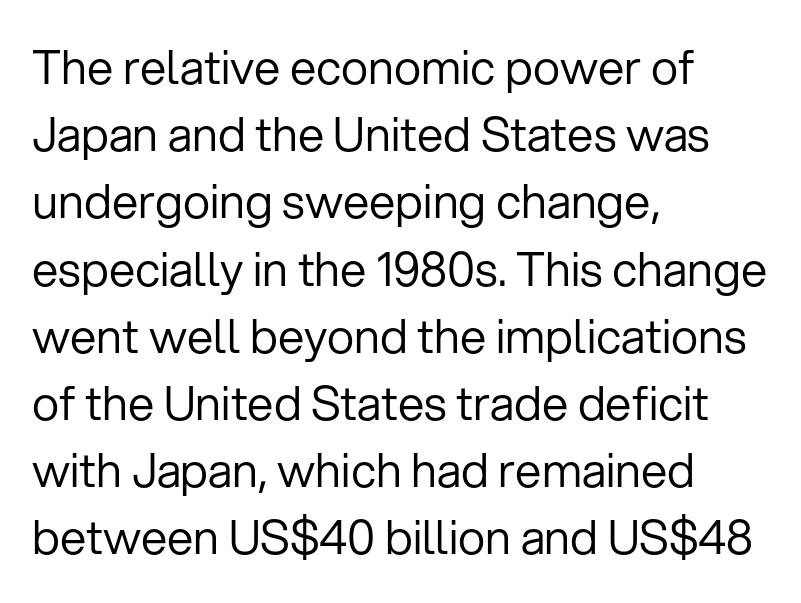
One glance says typical: line gaps are just what's usual. Decoration check: the copy has no underline. The lettering stays uniformly vertical, giving the passage a roman look. Does extra space separate the letters? No, they use regular spacing.
